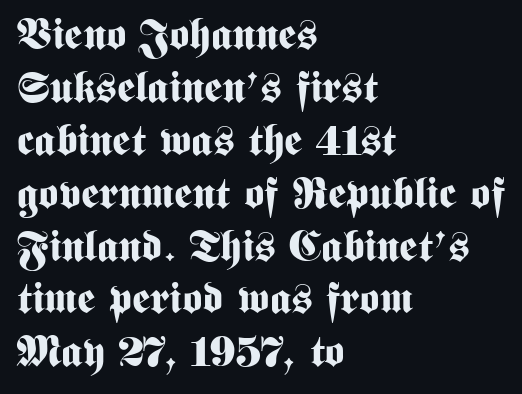
{"serif": "no", "italic": "no", "bold": "yes", "weight": "bold", "width": "condensed", "stroke_contrast": "medium", "x_height": "medium", "monospaced": "no", "underline": "no", "align": "left", "line_spacing_ratio": 1.23, "letter_spacing": "normal", "letter_spacing_em": 0.0, "glyph_px": 43}
